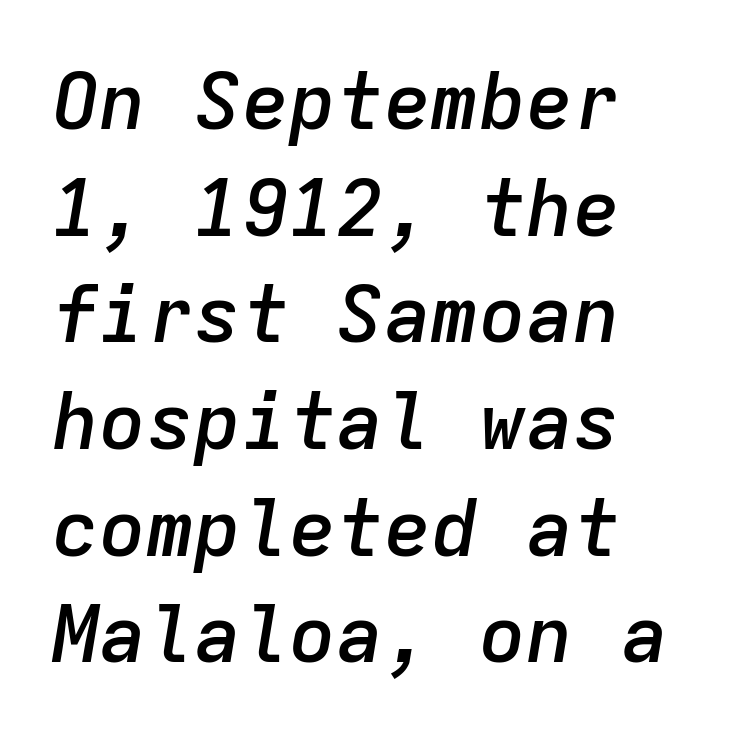
The image shows 79 px semibold type, italic (leaning right), monospaced; set left-aligned, normal line spacing (1.35x), normal letter spacing, not underlined; low stroke contrast and a medium x-height.
